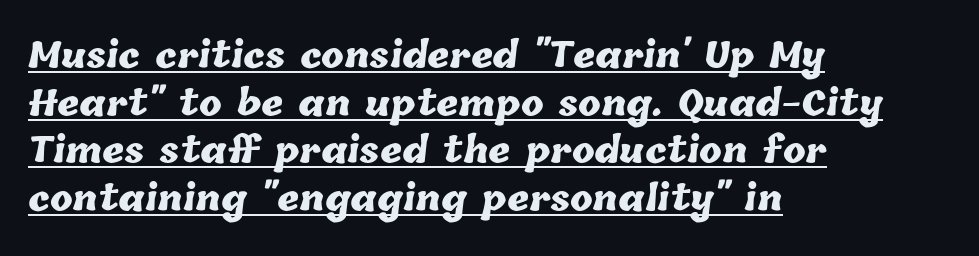
As a designer I'd log this as weight 700, bold. Looks like someone drew a line under every word here. These lines are rendered in a variable-pitch font. This rendering uses left alignment, leaving the right contour irregular. Nothing unusual about the tracking: characters are spaced as the font intends.
